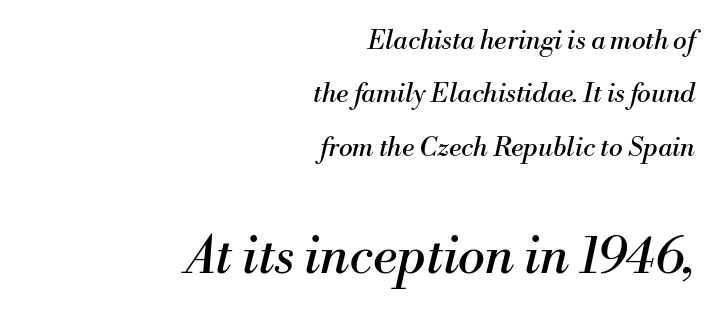
Short note: letters normally spaced. Small tapered or slab feet sit at the stroke ends, so this counts as serif. When letters slant like this, we call the style italic. Underlining? Definitely not there.
